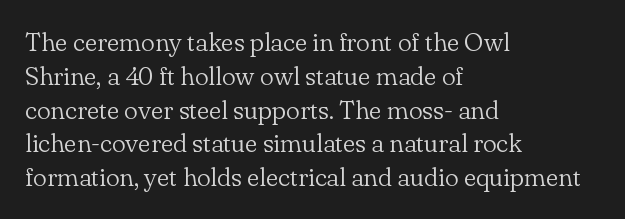
Descenders are the only things crossing below the line. Vertical strokes here are truly vertical. Compared with typical paragraphs, the rows here are spaced about the same. The setting favours the left margin, as ordinary paragraphs usually do.
